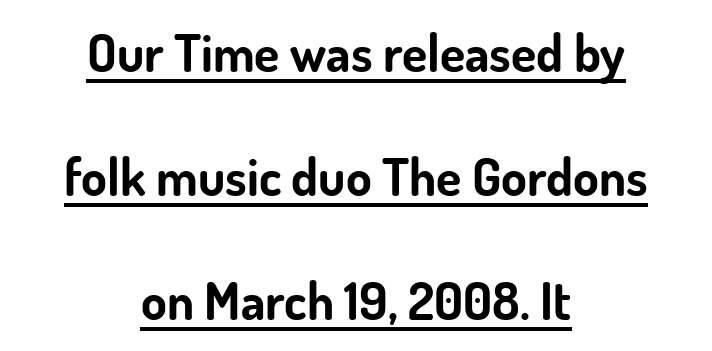
The image shows 52 px bold sans-serif type, upright; set centered, loose line spacing (2.38x), normal letter spacing, underlined; low stroke contrast and a small x-height.
